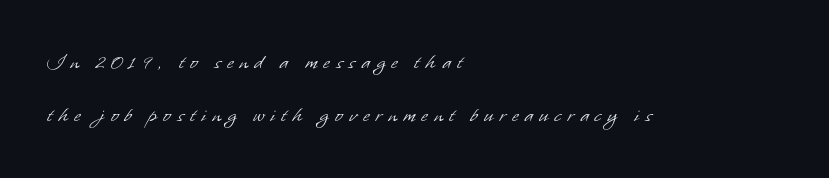
Honestly, there is no underline to notice here at all. This rendering widens character spacing well past its baseline value. Line starts are locked; line ends wander. Horizontal bands of white between lines are thick stripes. The cut favours lightness, reaching ordinary text weight at its darkest.
